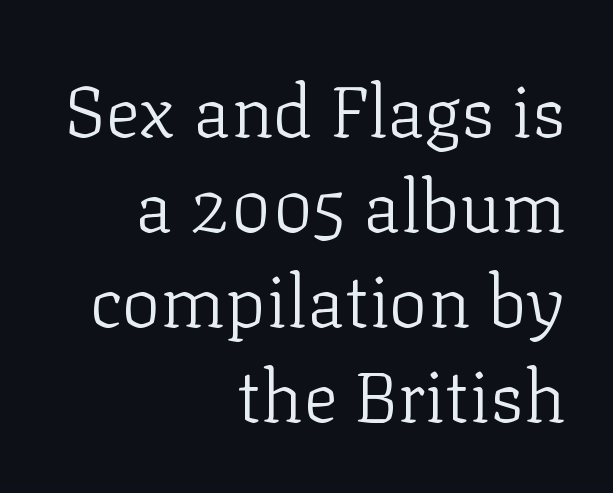
The image shows 72 px light serif type, upright; set right-aligned, normal line spacing (1.32x), normal letter spacing, not underlined; low stroke contrast and a medium x-height.
